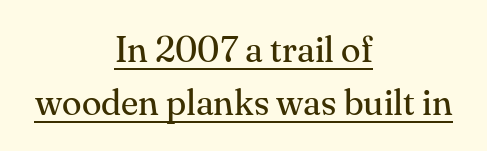
Is there an underline? Yes — a line sits under the letters. Every character sits straight up, as roman type does. The text was rendered using a seriffed face with decorative stroke endings. Evenly set lines give the paragraph a standard silhouette. Centered paragraph, ragged on both sides.
